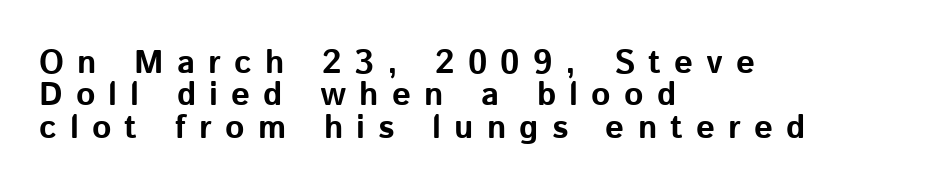
Q: Is the text bold? A: Yes.
Q: Is the text italic (slanted)? A: No, it is upright.
Q: Is the typeface a serif or a sans-serif typeface? A: Sans-serif.
Q: Is the text underlined? A: No.
Q: How is the paragraph aligned? A: Left-aligned.
Q: Is the spacing between letters normal or unusually wide? A: Unusually wide.
Q: Is the spacing between lines tight, normal or loose? A: Tight.
Q: Width (condensed, normal, or wide)? A: Normal.
Q: Stroke contrast? A: Low.
Q: x-height? A: Medium.
Q: Monospaced? A: No.
